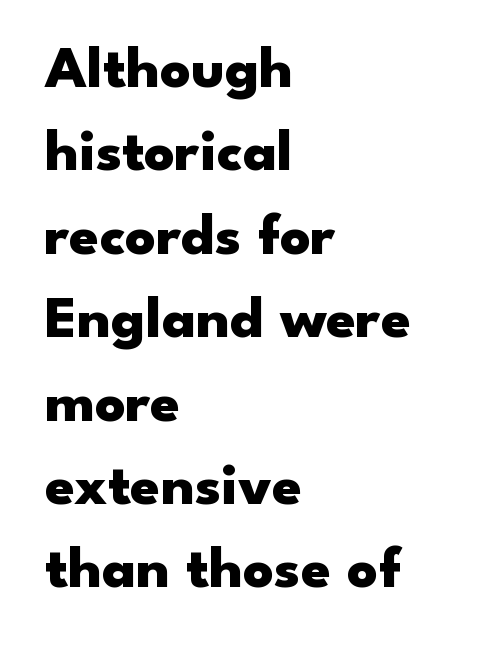
The image shows 60 px heavy, wide sans-serif type, upright; set left-aligned, normal line spacing (1.39x), normal letter spacing, not underlined; low stroke contrast and a small x-height.
